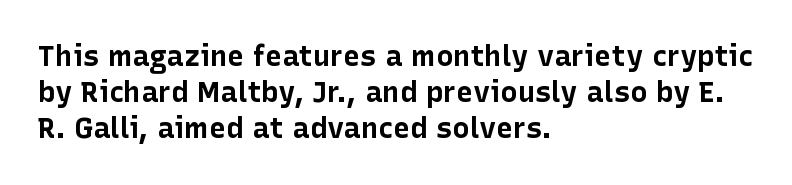
The image shows 29 px bold sans-serif type, upright; set left-aligned, normal line spacing (1.25x), normal letter spacing, not underlined; low stroke contrast and a medium x-height.
